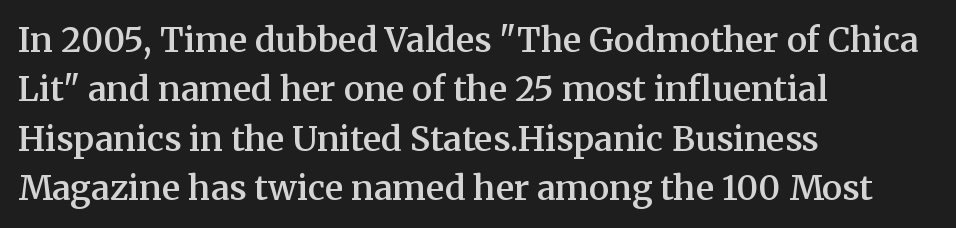
Q: Is the text bold? A: Semi-bold.
Q: Is the text italic (slanted)? A: No, it is upright.
Q: Is the typeface a serif or a sans-serif typeface? A: Serif.
Q: Is the text underlined? A: No.
Q: How is the paragraph aligned? A: Left-aligned.
Q: Is the spacing between letters normal or unusually wide? A: Normal.
Q: Is the spacing between lines tight, normal or loose? A: Normal.
Q: Width (condensed, normal, or wide)? A: Normal.
Q: Stroke contrast? A: Medium.
Q: x-height? A: Medium.
Q: Monospaced? A: No.
